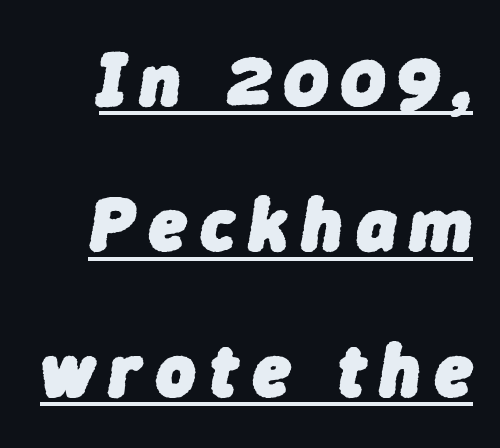
These lines were composed using italics. This sample has the flowing, uneven cadence of proportional lettering. These lines carry a lot of weight — the face is fully bold. The string is rendered with underlining switched on. Rows of type keep a wide berth in the vertical direction.
